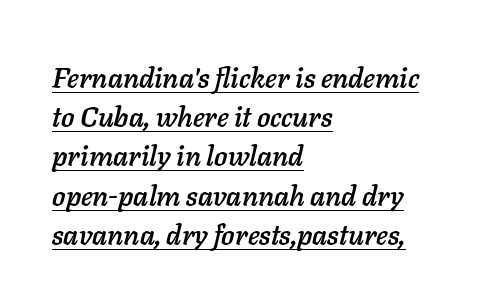
The image shows 28 px text type, italic (leaning right); set left-aligned, normal line spacing (1.4x), normal letter spacing, underlined; low stroke contrast and a medium x-height.
